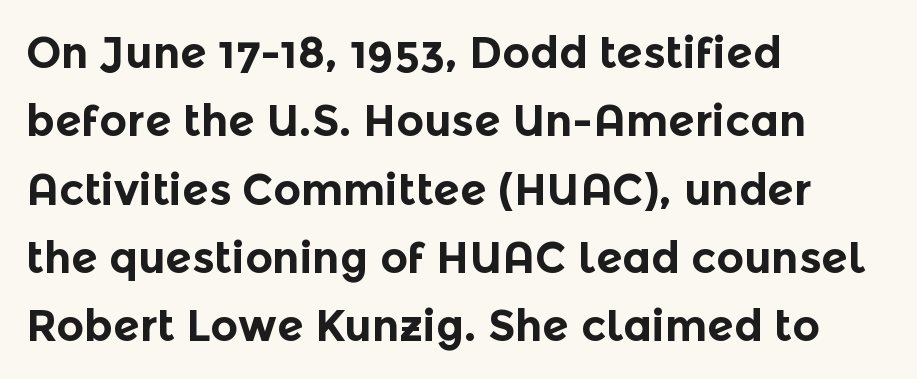
Q: Is the text bold? A: Yes.
Q: Is the text italic (slanted)? A: No, it is upright.
Q: Is the typeface a serif or a sans-serif typeface? A: Sans-serif.
Q: Is the text underlined? A: No.
Q: How is the paragraph aligned? A: Left-aligned.
Q: Is the spacing between letters normal or unusually wide? A: Normal.
Q: Is the spacing between lines tight, normal or loose? A: Normal.
Q: Width (condensed, normal, or wide)? A: Normal.
Q: x-height? A: Medium.
Q: Monospaced? A: No.
